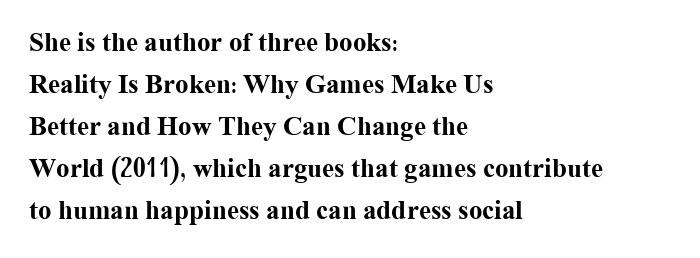
The image shows 27 px bold type, upright; set left-aligned, normal line spacing (1.56x), normal letter spacing, not underlined.
